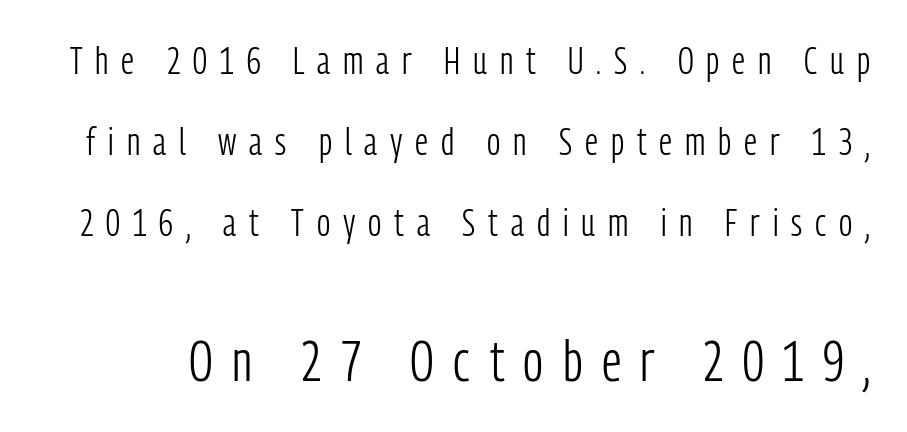
Q: Is the text bold? A: No.
Q: Is the text italic (slanted)? A: No, it is upright.
Q: Is the typeface a serif or a sans-serif typeface? A: Sans-serif.
Q: Is the text underlined? A: No.
Q: Is the spacing between letters normal or unusually wide? A: Unusually wide.
Q: Is the spacing between lines tight, normal or loose? A: Loose.
Q: Which block of text is set in a larger size, the first (top) or the second (bottom)? A: The second (bottom) one.
Q: Width (condensed, normal, or wide)? A: Condensed.
Q: Stroke contrast? A: Low.
Q: x-height? A: Medium.
Q: Monospaced? A: No.
